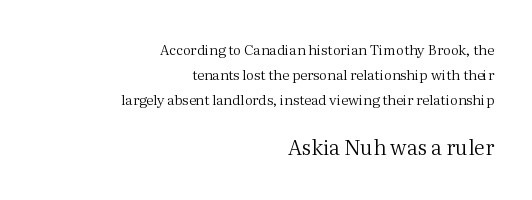
{"italic": "no", "bold": "no", "underline": "no", "align": "right", "line_spacing_ratio": 1.79, "letter_spacing": "normal", "letter_spacing_em": 0.0, "larger_block": "second", "size_ratio": 1.5, "glyph_px": 21}
